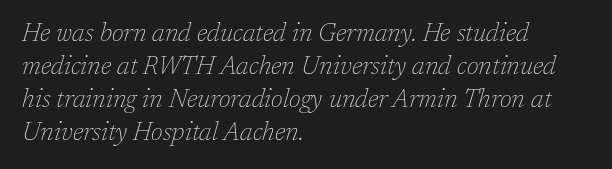
The image shows 25 px text type, italic (leaning right); set left-aligned, normal line spacing (1.32x), normal letter spacing, not underlined.
